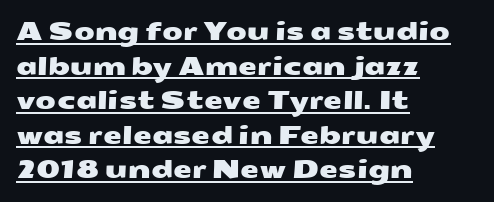
{"underline": "yes", "align": "left", "line_spacing": "normal", "line_spacing_ratio": 1.44, "letter_spacing": "normal", "letter_spacing_em": 0.0, "glyph_px": 24}
